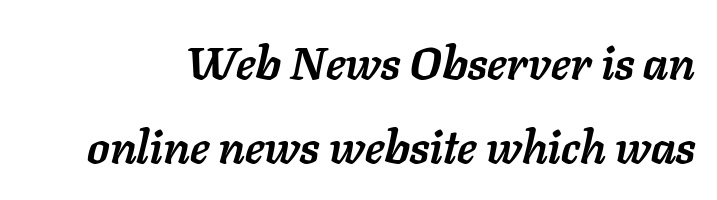
Does the weight exceed regular? Yes, all the way to bold. You could not count columns in this text — the font is proportionally spaced. This is oblique type, the kind used for emphasis or titles. Compared with typical body copy, the letter spacing here is the same.
